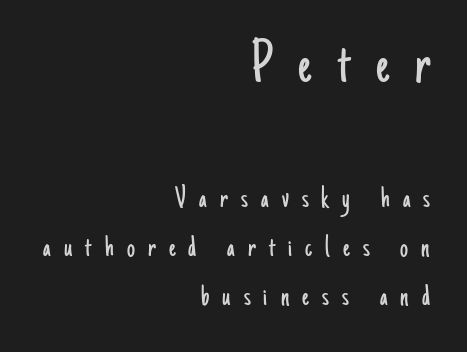
Q: Is the text bold? A: No.
Q: Is the text italic (slanted)? A: No, it is upright.
Q: Is the typeface a serif or a sans-serif typeface? A: Sans-serif.
Q: Is the text underlined? A: No.
Q: How is the paragraph aligned? A: Right-aligned.
Q: Is the spacing between letters normal or unusually wide? A: Unusually wide.
Q: Is the spacing between lines tight, normal or loose? A: Normal.
Q: Which block of text is set in a larger size, the first (top) or the second (bottom)? A: The first (top) one.
Q: Width (condensed, normal, or wide)? A: Condensed.
Q: Stroke contrast? A: Low.
Q: x-height? A: Small.
Q: Monospaced? A: No.
